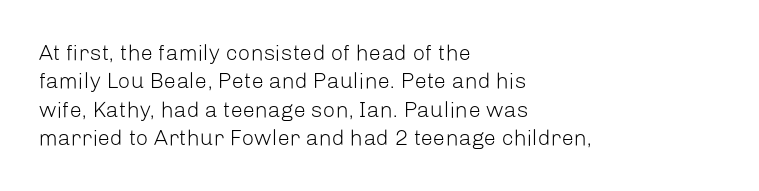
Rule under the text: the space is simply empty. Honestly, the letter spacing is just normal — you wouldn't notice it. The font's upright variant was chosen for this text. The strokes are not fattened; the text isn't bold. Layout note: lines flush left. The designer left line spacing at the default.
